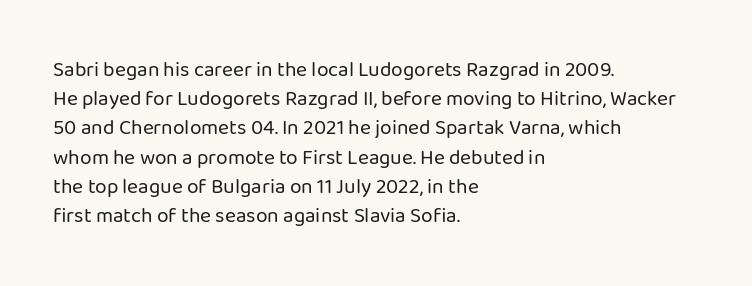
The image shows 21 px text type, upright; set left-aligned, normal line spacing (1.39x), normal letter spacing, not underlined.
